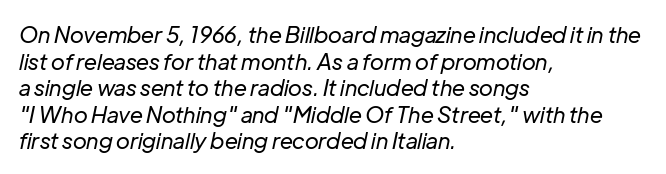
Q: Is the text bold? A: No.
Q: Is the text italic (slanted)? A: Yes, it leans right by about 12 degrees.
Q: Is the text underlined? A: No.
Q: How is the paragraph aligned? A: Left-aligned.
Q: Is the spacing between letters normal or unusually wide? A: Normal.
